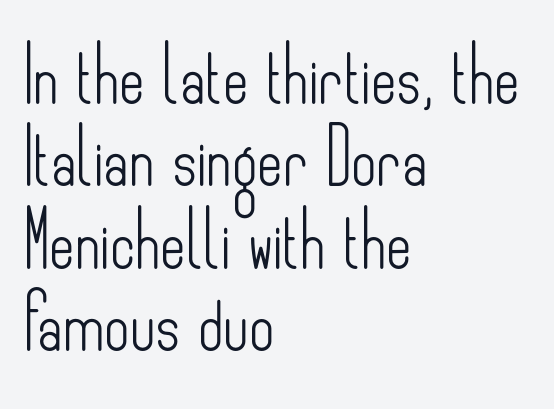
{"serif": "no", "italic": "no", "bold": "no", "weight": "light", "width": "condensed", "stroke_contrast": "low", "x_height": "small", "monospaced": "no", "underline": "no", "align": "left", "line_spacing": "normal", "line_spacing_ratio": 1.5, "letter_spacing": "normal", "letter_spacing_em": 0.0, "glyph_px": 55}
